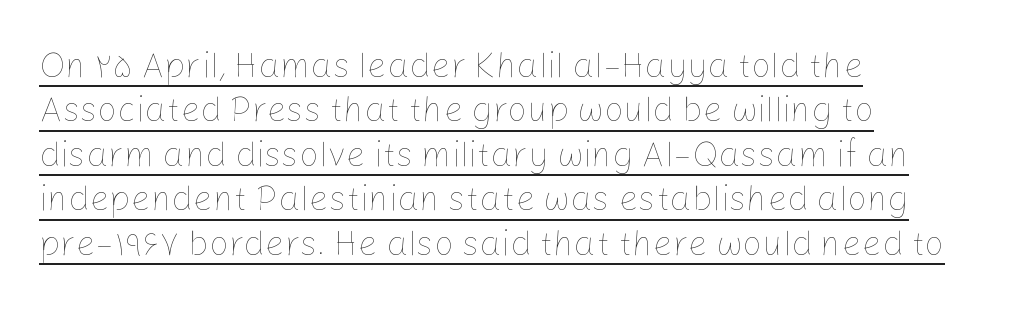
Italic: no, the glyphs are upright roman. Look at the tracking — it's just the regular setting, nothing added. Honestly, the row spacing looks completely unremarkable. These lines stack with their left ends in a neat column.
